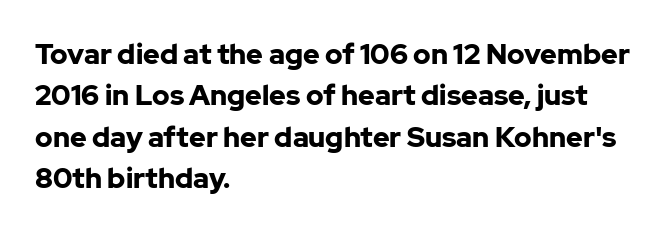
Q: Is the text bold? A: Yes.
Q: Is the text italic (slanted)? A: No, it is upright.
Q: Is the typeface a serif or a sans-serif typeface? A: Sans-serif.
Q: Is the text underlined? A: No.
Q: How is the paragraph aligned? A: Left-aligned.
Q: Is the spacing between letters normal or unusually wide? A: Normal.
Q: Is the spacing between lines tight, normal or loose? A: Normal.
Q: Width (condensed, normal, or wide)? A: Normal.
Q: Stroke contrast? A: Low.
Q: x-height? A: Medium.
Q: Monospaced? A: No.
